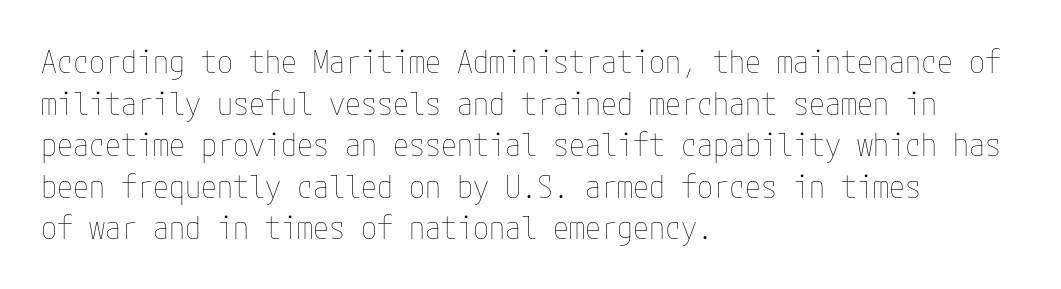
Q: Is the text bold? A: No.
Q: Is the text italic (slanted)? A: No, it is upright.
Q: Is the text underlined? A: No.
Q: How is the paragraph aligned? A: Left-aligned.
Q: Is the spacing between letters normal or unusually wide? A: Normal.
Q: Is the spacing between lines tight, normal or loose? A: Normal.
Q: Width (condensed, normal, or wide)? A: Condensed.
Q: Stroke contrast? A: Low.
Q: x-height? A: Medium.
